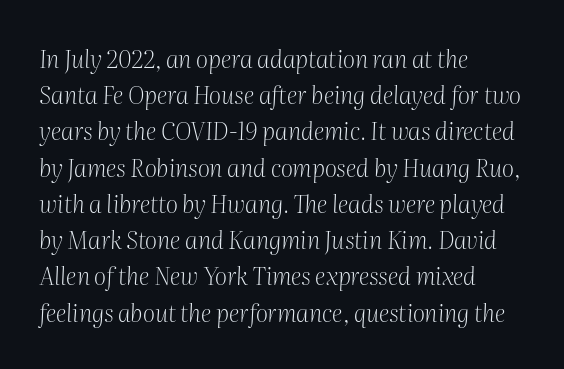
The image shows 24 px text type, italic (leaning right); set left-aligned, normal line spacing (1.51x), normal letter spacing, not underlined.
